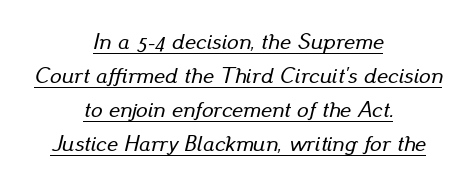
Q: Is the text italic (slanted)? A: Yes, it leans right by about 13 degrees.
Q: Is the text underlined? A: Yes.
Q: How is the paragraph aligned? A: Centered.
Q: Is the spacing between letters normal or unusually wide? A: Normal.
Q: Is the spacing between lines tight, normal or loose? A: Normal.
